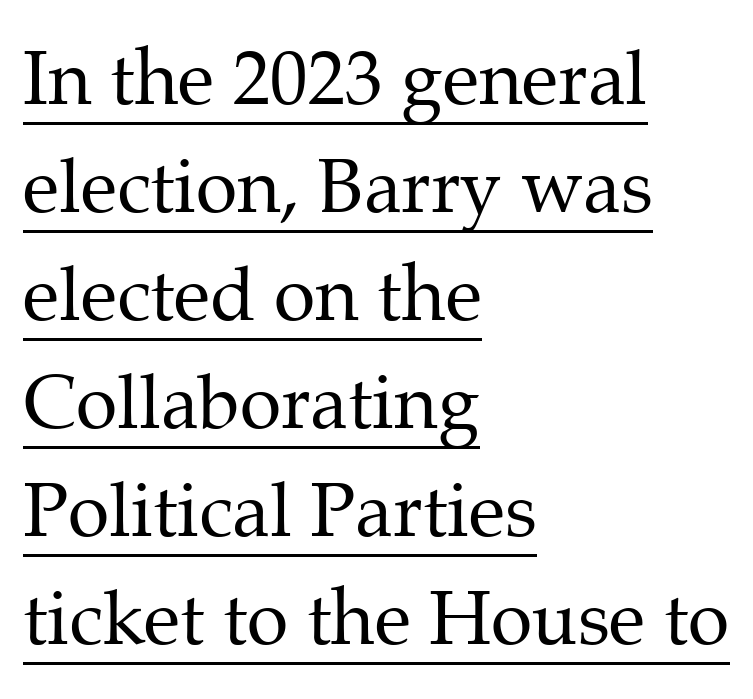
{"serif": "yes", "italic": "no", "bold": "no", "weight": "regular", "width": "normal", "stroke_contrast": "medium", "x_height": "medium", "monospaced": "no", "underline": "yes", "align": "left", "line_spacing": "normal", "line_spacing_ratio": 1.44, "letter_spacing": "normal", "letter_spacing_em": 0.0, "glyph_px": 75}
